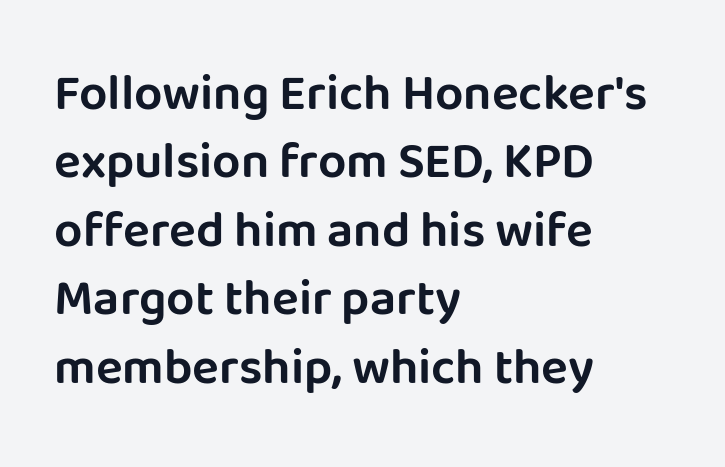
The image shows 50 px sans-serif type, upright; set left-aligned, normal line spacing (1.37x), normal letter spacing, not underlined; low stroke contrast and a large x-height.
